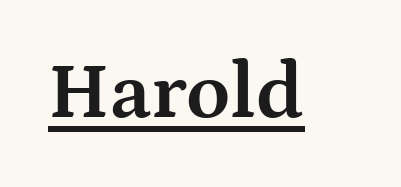
{"serif": "yes", "italic": "no", "bold": "yes", "weight": "bold", "width": "wide", "stroke_contrast": "medium", "x_height": "medium", "monospaced": "no", "underline": "yes", "letter_spacing": "normal", "letter_spacing_em": 0.0, "glyph_px": 80}
